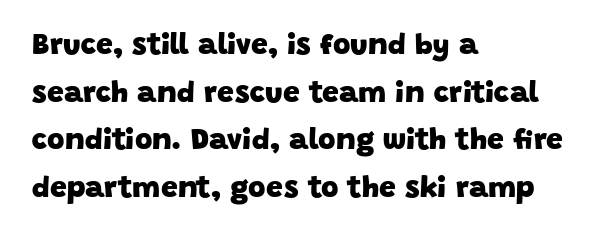
The strip under each line holds only bare page. The passage shown is typed in a proportional face where columns would drift. Serifs: no, the terminals of the letterforms are clean. Weight: bold. A normal amount of white space separates one row of letters from the next.
